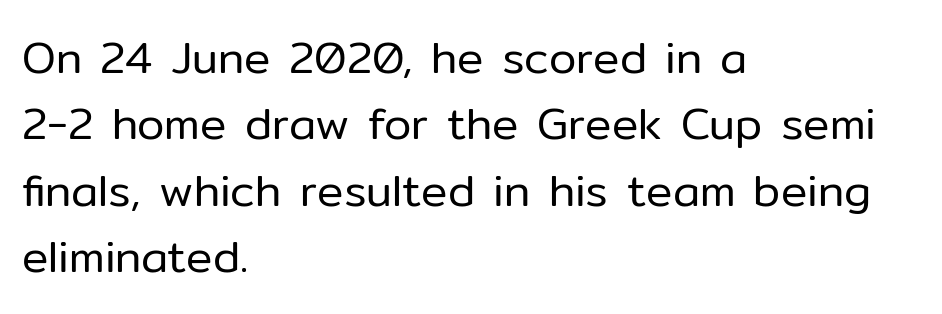
{"serif": "no", "italic": "no", "bold": "no", "weight": "regular", "width": "normal", "stroke_contrast": "low", "x_height": "medium", "monospaced": "no", "underline": "no", "align": "left", "line_spacing": "normal", "line_spacing_ratio": 1.51, "letter_spacing": "normal", "letter_spacing_em": 0.0, "glyph_px": 44}
